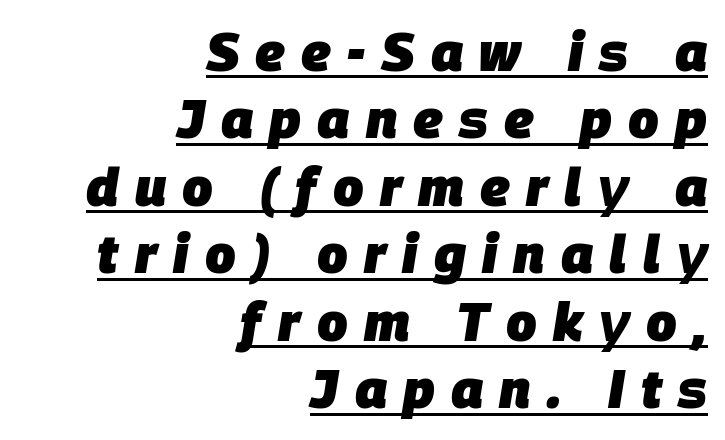
Q: Is the text bold? A: Yes.
Q: Is the text italic (slanted)? A: Yes, it leans right by about 9 degrees.
Q: Is the text underlined? A: Yes.
Q: How is the paragraph aligned? A: Right-aligned.
Q: Is the spacing between letters normal or unusually wide? A: Unusually wide.
Q: Is the spacing between lines tight, normal or loose? A: Normal.
Q: Width (condensed, normal, or wide)? A: Normal.
Q: Stroke contrast? A: Low.
Q: x-height? A: Large.
Q: Monospaced? A: No.
